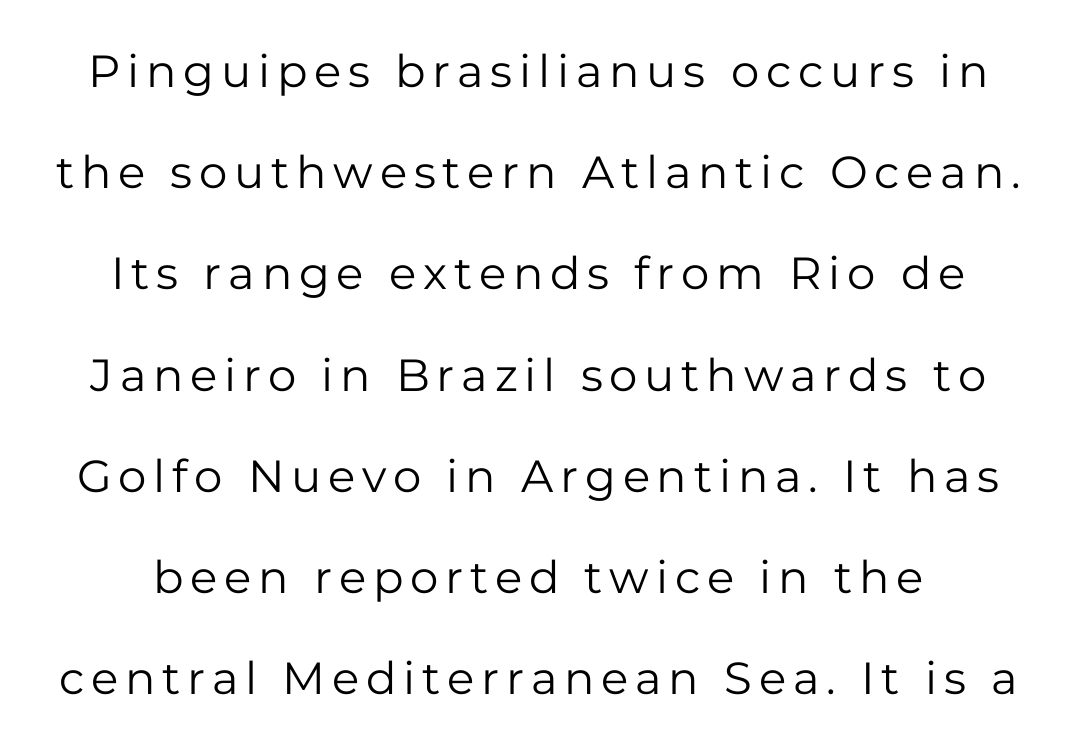
Rows of type keep a wide berth in the vertical direction. Weight class: somewhere from thin through regular. The specimen reads as upright at a glance. Rule under the text: the space is simply empty. Is this a fixed-width face? No — the glyphs have proportional, varying widths.
